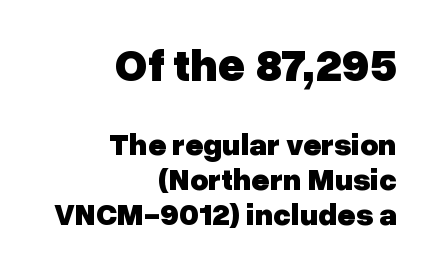
{"serif": "no", "italic": "no", "bold": "yes", "weight": "heavy", "width": "normal", "stroke_contrast": "low", "x_height": "medium", "monospaced": "no", "underline": "no", "align": "right", "line_spacing": "tight", "line_spacing_ratio": 1.13, "letter_spacing": "normal", "letter_spacing_em": 0.0, "larger_block": "first", "size_ratio": 1.48, "glyph_px": 46}
